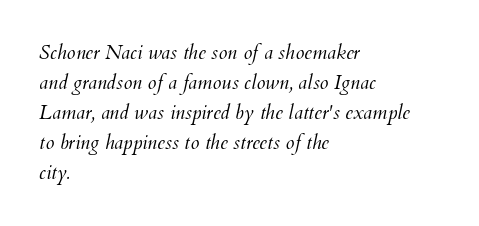
Q: Is the text bold? A: No.
Q: Is the text italic (slanted)? A: Yes, it leans right by about 12 degrees.
Q: Is the text underlined? A: No.
Q: How is the paragraph aligned? A: Left-aligned.
Q: Is the spacing between letters normal or unusually wide? A: Normal.
Q: Is the spacing between lines tight, normal or loose? A: Normal.
